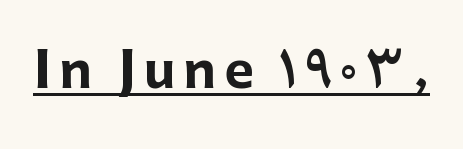
Like a heading marked for emphasis, these lines bear an underscore. Every stem runs plumb, perpendicular to the baseline. To sum up the face: it is a sans, with no serifs. This sample has the flowing, uneven cadence of proportional lettering. The sample has been set heavy, in full bold.
